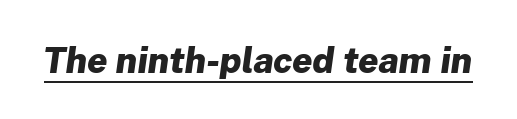
Q: Is the text bold? A: Yes.
Q: Is the typeface a serif or a sans-serif typeface? A: Sans-serif.
Q: Is the text underlined? A: Yes.
Q: Is the spacing between letters normal or unusually wide? A: Normal.
Q: Width (condensed, normal, or wide)? A: Normal.
Q: Stroke contrast? A: Low.
Q: x-height? A: Medium.
Q: Monospaced? A: No.
